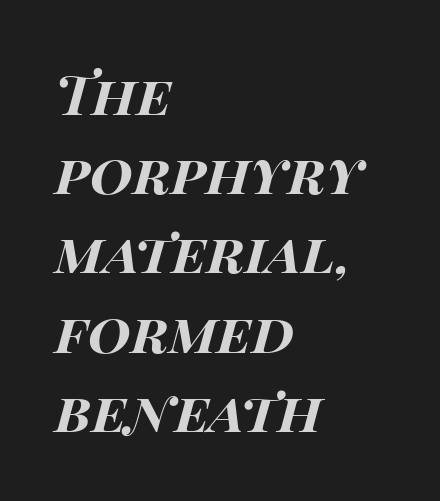
Q: Is the text bold? A: Yes.
Q: Is the text italic (slanted)? A: Yes, it leans right by about 14 degrees.
Q: Is the text underlined? A: No.
Q: How is the paragraph aligned? A: Left-aligned.
Q: Is the spacing between letters normal or unusually wide? A: Normal.
Q: Is the spacing between lines tight, normal or loose? A: Normal.
Q: Width (condensed, normal, or wide)? A: Wide.
Q: Stroke contrast? A: High.
Q: x-height? A: Large.
Q: Monospaced? A: No.
